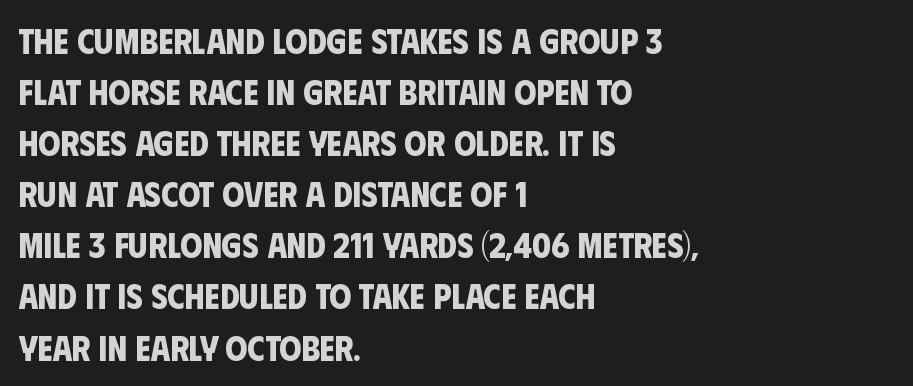
The image shows 35 px bold, condensed sans-serif type; set left-aligned, normal line spacing (1.46x), normal letter spacing, not underlined; low stroke contrast and a large x-height.
